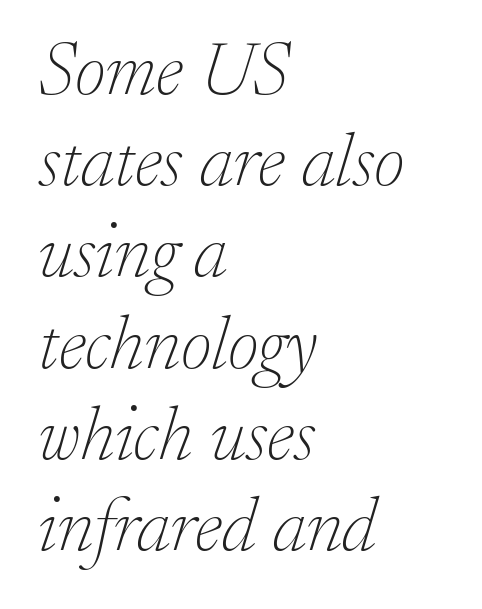
The specimen omits any rule beneath the text block's lines. This sample has the flowing, uneven cadence of proportional lettering. No extra ink here — the face is not bold. Inter-character spacing is left at the font's built-in metrics. These lines are set flush left with a ragged right edge. Type style note: has serifs.
